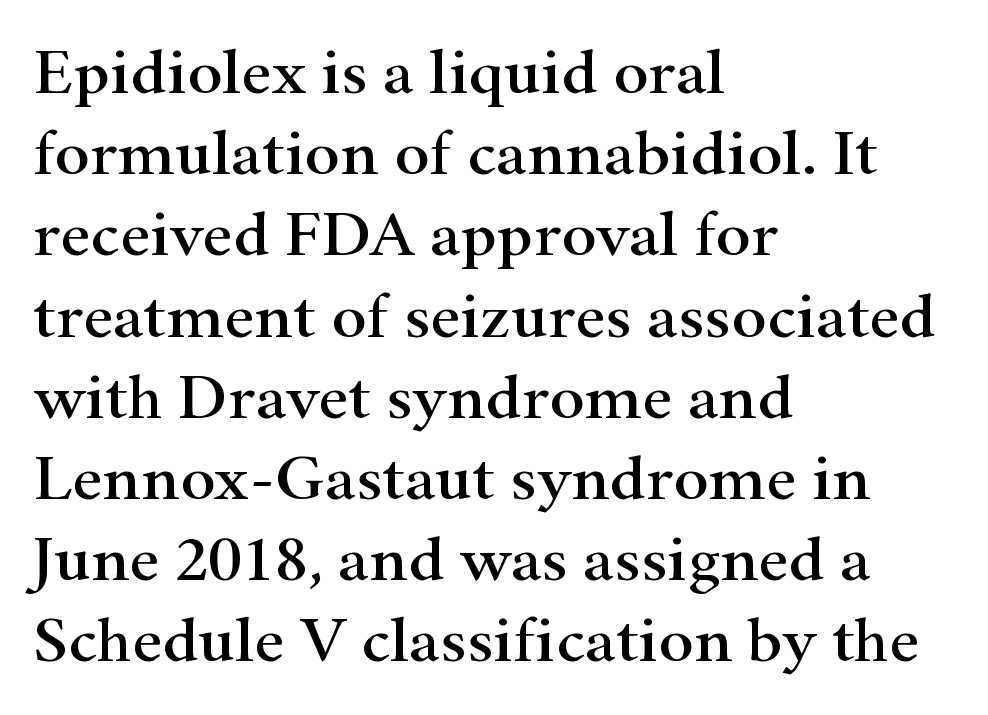
Q: Is the text italic (slanted)? A: No, it is upright.
Q: Is the typeface a serif or a sans-serif typeface? A: Serif.
Q: Is the text underlined? A: No.
Q: How is the paragraph aligned? A: Left-aligned.
Q: Is the spacing between letters normal or unusually wide? A: Normal.
Q: Width (condensed, normal, or wide)? A: Wide.
Q: Stroke contrast? A: High.
Q: x-height? A: Small.
Q: Monospaced? A: No.
